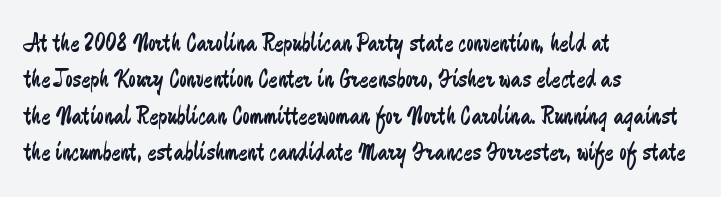
Reading down the column, the eye jumps a familiar distance to each next line. The typesetting does not lean heavy: it is not bold. Horizontal alignment here is leftward, the default for most running prose. The space directly below the letters is spotless. Glyph-to-glyph distance matches everyday printed text.
